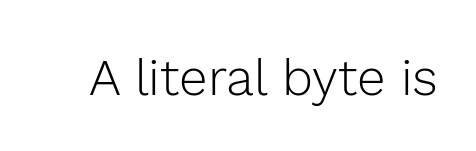
The image shows 51 px light sans-serif type, upright; set normal letter spacing, not underlined; a medium x-height.
